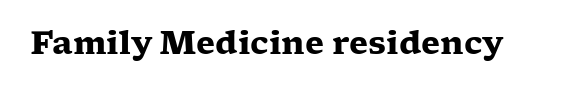
Compared with typical body copy, the letter spacing here is the same. Note the varied advance widths — an 'i' is clearly narrower than an 'm'. Is this a sans? No — the strokes have serifs. Bare-footed words on every line.
